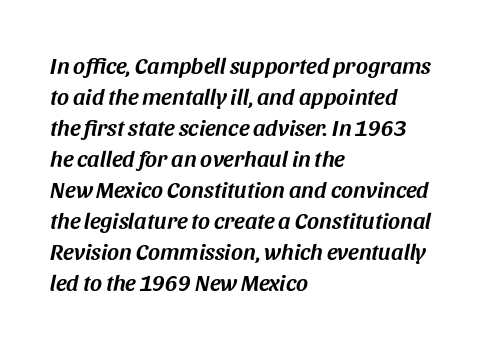
Q: Is the text italic (slanted)? A: Yes, it leans right by about 11 degrees.
Q: Is the text underlined? A: No.
Q: How is the paragraph aligned? A: Left-aligned.
Q: Is the spacing between letters normal or unusually wide? A: Normal.
Q: Is the spacing between lines tight, normal or loose? A: Normal.
